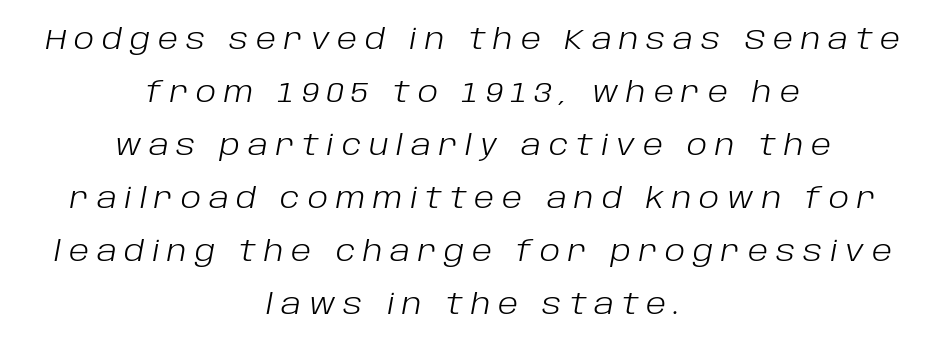
{"italic": "yes", "lean": "right", "slant_degrees": 10, "bold": "no", "weight": "light", "width": "normal", "stroke_contrast": "low", "x_height": "large", "monospaced": "no", "underline": "no", "align": "center", "line_spacing_ratio": 1.83, "letter_spacing": "wide", "letter_spacing_em": 0.27, "glyph_px": 29}
